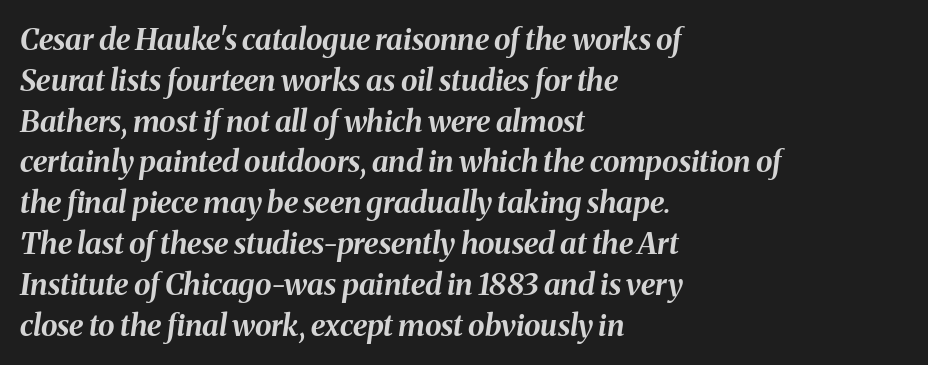
Q: Is the text bold? A: Yes.
Q: Is the text italic (slanted)? A: Yes, it leans right by about 8 degrees.
Q: Is the text underlined? A: No.
Q: How is the paragraph aligned? A: Left-aligned.
Q: Is the spacing between letters normal or unusually wide? A: Normal.
Q: Is the spacing between lines tight, normal or loose? A: Normal.
Q: Width (condensed, normal, or wide)? A: Normal.
Q: Stroke contrast? A: Medium.
Q: x-height? A: Medium.
Q: Monospaced? A: No.
